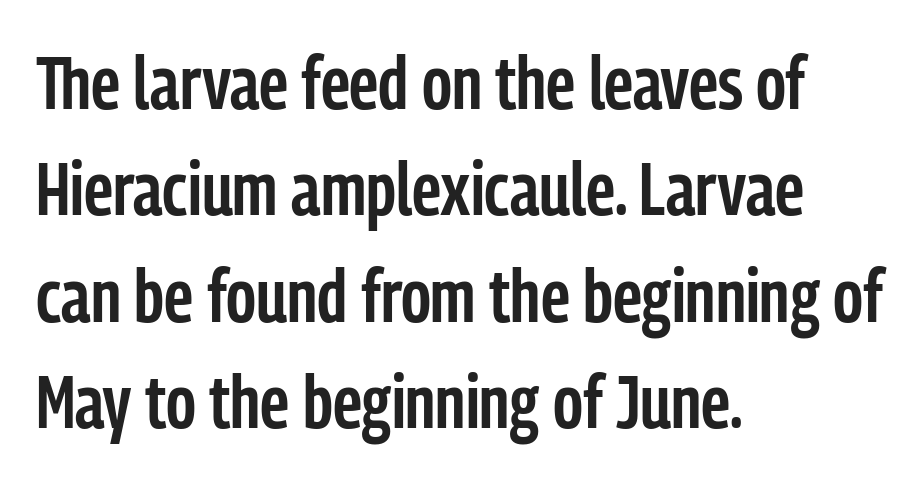
{"serif": "no", "italic": "no", "bold": "semi", "weight": "semibold", "width": "condensed", "stroke_contrast": "low", "x_height": "medium", "monospaced": "no", "underline": "no", "align": "left", "line_spacing": "normal", "line_spacing_ratio": 1.42, "letter_spacing": "normal", "letter_spacing_em": 0.0, "glyph_px": 75}
